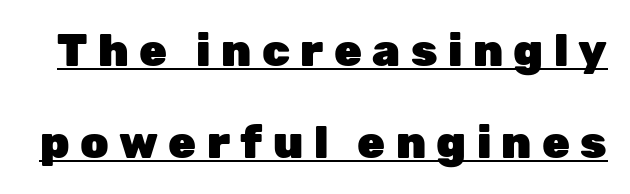
Each letter's strokes conclude bluntly, with no projecting serifs. Substantial extra tracking has been applied to these lines. Underlining? Definitely there. Thick stems and heavy bowls — unmistakably bold. The typography opts for an upright posture over an oblique one. Summary of vertical rhythm: relaxed, with wide interline spacing.
